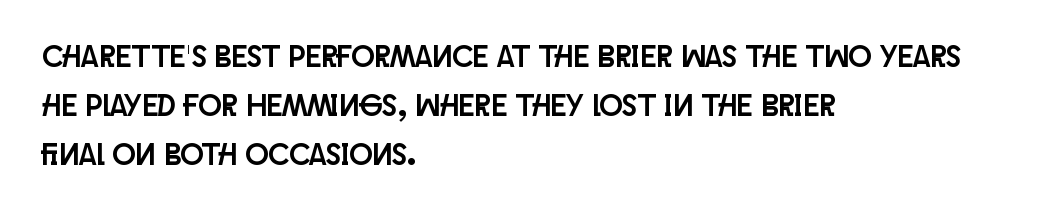
All the whitespace from short lines collects on the right. Does the leading feel generous? No, just average. No word sits above an underline. The face used here is rendered with its standard letterfit.
